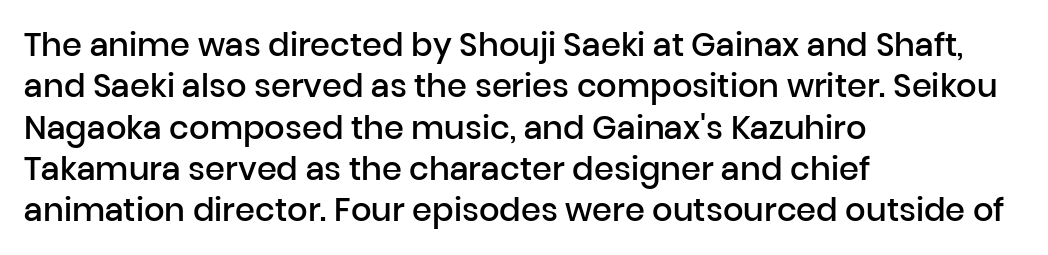
Q: Is the text bold? A: Semi-bold.
Q: Is the text italic (slanted)? A: No, it is upright.
Q: Is the typeface a serif or a sans-serif typeface? A: Sans-serif.
Q: Is the text underlined? A: No.
Q: How is the paragraph aligned? A: Left-aligned.
Q: Is the spacing between letters normal or unusually wide? A: Normal.
Q: Is the spacing between lines tight, normal or loose? A: Normal.
Q: Width (condensed, normal, or wide)? A: Normal.
Q: Stroke contrast? A: Low.
Q: x-height? A: Medium.
Q: Monospaced? A: No.
